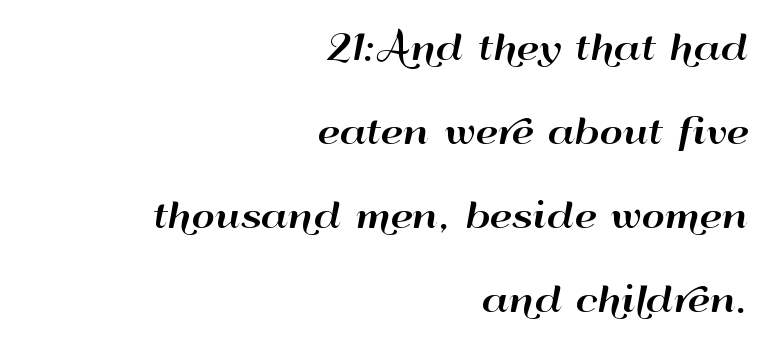
Look at the bottom of the vertical strokes: they stop flat, with no serifs. The words here are not underlined. Which margin do the lines hug? The right one — the left edge is uneven. Each word holds together tightly as a unit, with standard inter-letter gaps.
